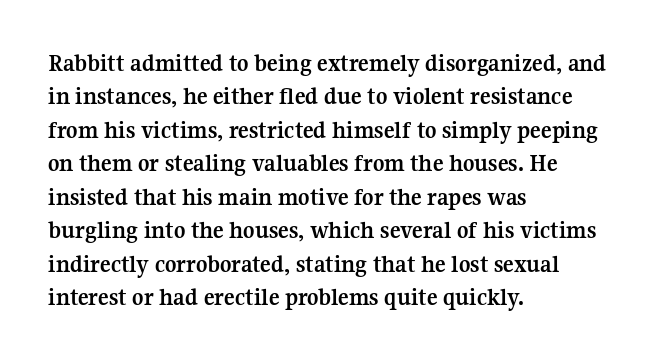
{"italic": "no", "bold": "yes", "underline": "no", "align": "left", "line_spacing": "normal", "line_spacing_ratio": 1.34, "letter_spacing": "normal", "letter_spacing_em": 0.0, "glyph_px": 25}
